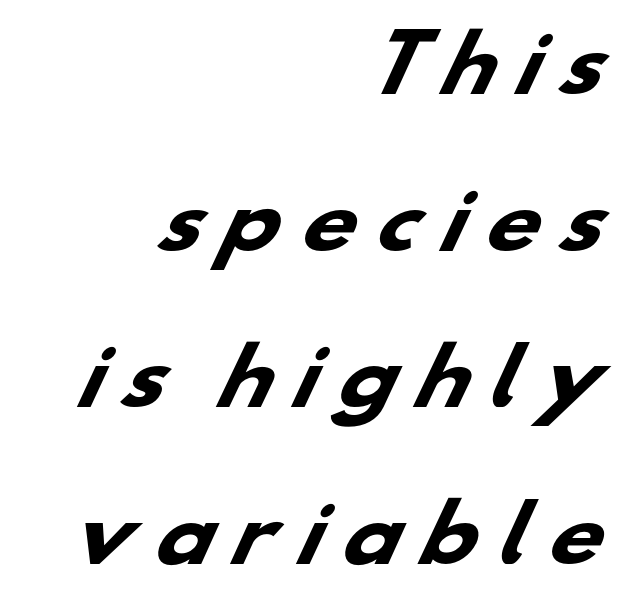
Q: Is the text bold? A: Yes.
Q: Is the typeface a serif or a sans-serif typeface? A: Sans-serif.
Q: Is the text underlined? A: No.
Q: How is the paragraph aligned? A: Right-aligned.
Q: Is the spacing between letters normal or unusually wide? A: Unusually wide.
Q: Is the spacing between lines tight, normal or loose? A: Loose.
Q: Width (condensed, normal, or wide)? A: Wide.
Q: Stroke contrast? A: Low.
Q: x-height? A: Small.
Q: Monospaced? A: No.
